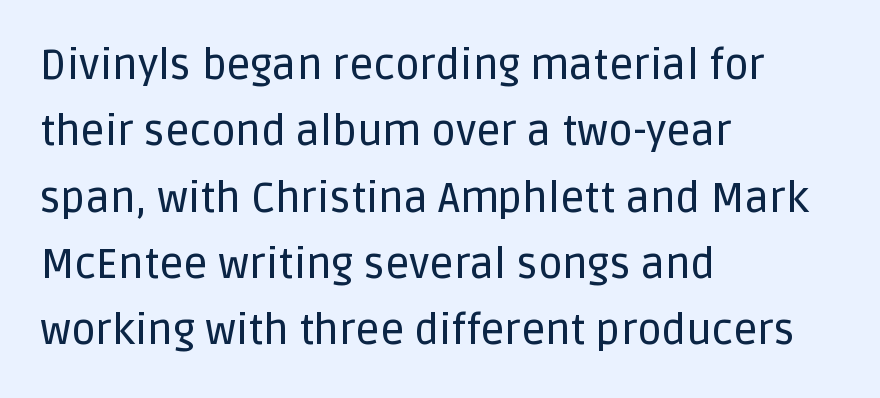
Q: Is the text italic (slanted)? A: No, it is upright.
Q: Is the typeface a serif or a sans-serif typeface? A: Sans-serif.
Q: Is the text underlined? A: No.
Q: How is the paragraph aligned? A: Left-aligned.
Q: Is the spacing between letters normal or unusually wide? A: Normal.
Q: Is the spacing between lines tight, normal or loose? A: Normal.
Q: Width (condensed, normal, or wide)? A: Normal.
Q: Stroke contrast? A: Low.
Q: x-height? A: Large.
Q: Monospaced? A: No.
